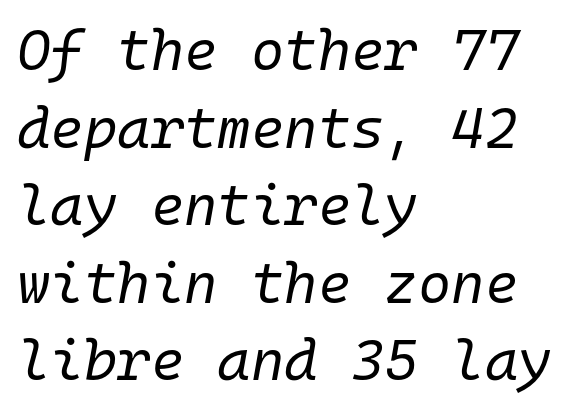
{"italic": "yes", "lean": "right", "slant_degrees": 10, "bold": "no", "weight": "regular", "width": "normal", "stroke_contrast": "low", "x_height": "medium", "monospaced": "yes", "underline": "no", "align": "left", "line_spacing": "normal", "line_spacing_ratio": 1.36, "letter_spacing": "normal", "letter_spacing_em": 0.0, "glyph_px": 57}
